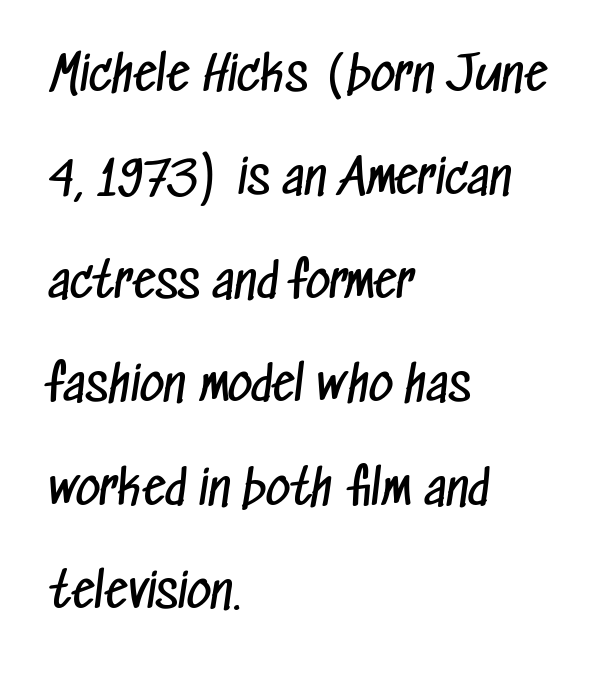
{"serif": "no", "bold": "no", "weight": "regular", "width": "condensed", "stroke_contrast": "low", "x_height": "medium", "monospaced": "no", "underline": "no", "align": "left", "line_spacing": "loose", "line_spacing_ratio": 2.2, "letter_spacing": "normal", "letter_spacing_em": 0.0, "glyph_px": 47}
